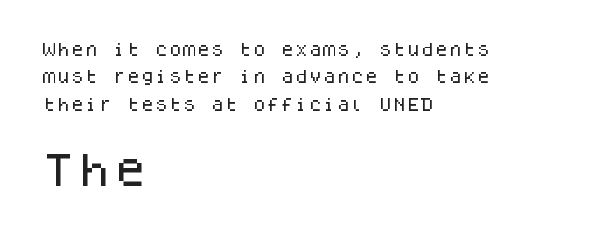
Q: Is the text italic (slanted)? A: No, it is upright.
Q: Is the typeface a serif or a sans-serif typeface? A: Sans-serif.
Q: Is the text underlined? A: No.
Q: How is the paragraph aligned? A: Left-aligned.
Q: Is the spacing between letters normal or unusually wide? A: Normal.
Q: Is the spacing between lines tight, normal or loose? A: Loose.
Q: Which block of text is set in a larger size, the first (top) or the second (bottom)? A: The second (bottom) one.
Q: Width (condensed, normal, or wide)? A: Normal.
Q: Stroke contrast? A: Low.
Q: x-height? A: Large.
Q: Monospaced? A: Yes.
